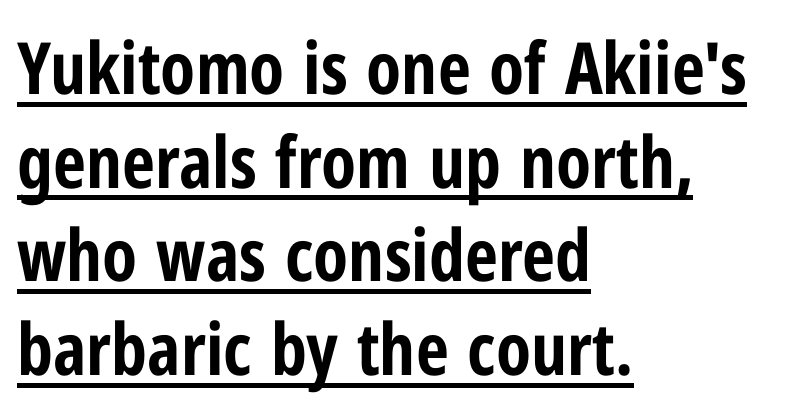
Q: Is the text bold? A: Yes.
Q: Is the text italic (slanted)? A: No, it is upright.
Q: Is the typeface a serif or a sans-serif typeface? A: Sans-serif.
Q: Is the text underlined? A: Yes.
Q: How is the paragraph aligned? A: Left-aligned.
Q: Is the spacing between letters normal or unusually wide? A: Normal.
Q: Is the spacing between lines tight, normal or loose? A: Normal.
Q: Width (condensed, normal, or wide)? A: Condensed.
Q: Stroke contrast? A: Low.
Q: x-height? A: Medium.
Q: Monospaced? A: No.
